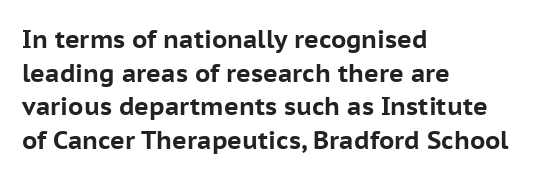
{"italic": "no", "bold": "yes", "underline": "no", "align": "left", "line_spacing": "normal", "line_spacing_ratio": 1.35, "letter_spacing": "normal", "letter_spacing_em": 0.0, "glyph_px": 25}
